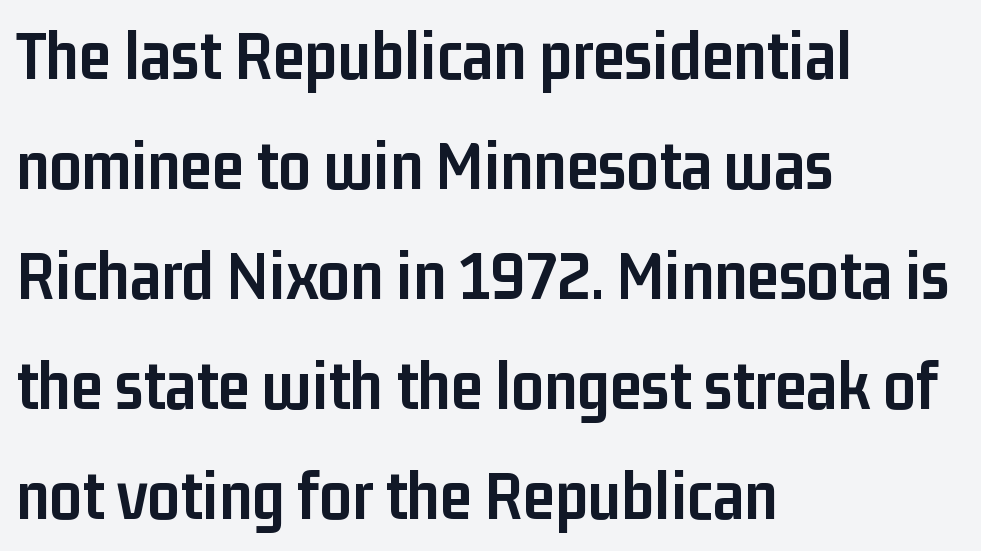
Characters remain perfectly vertical along every line. I'd describe the lettering as bold — thick and assertive. A typesetter would call this leading conventional body-copy spacing. Line starts are locked; line ends wander. Is this a fixed-width face? No — the glyphs have proportional, varying widths. Short note: letters normally spaced.
